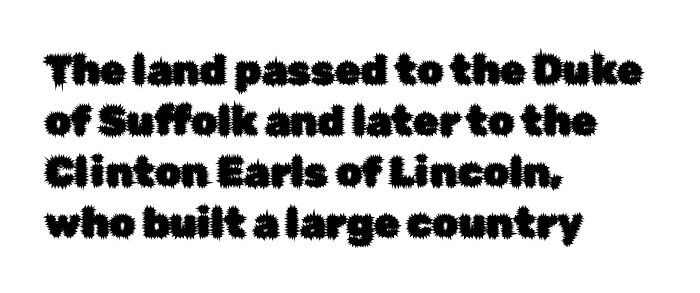
Q: Is the text italic (slanted)? A: No, it is upright.
Q: Is the typeface a serif or a sans-serif typeface? A: Sans-serif.
Q: Is the text underlined? A: No.
Q: How is the paragraph aligned? A: Left-aligned.
Q: Is the spacing between letters normal or unusually wide? A: Normal.
Q: Width (condensed, normal, or wide)? A: Normal.
Q: Stroke contrast? A: Low.
Q: x-height? A: Medium.
Q: Monospaced? A: No.
